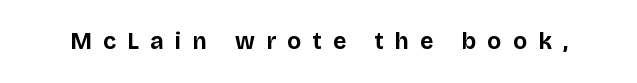
Stroke thickness is high; the sample reads as a true bold. The tracking reads as deliberately expanded to a designer's eye. If you drew a line through each stem, it would be perfectly vertical. The space beneath each line is pristine and unruled.
